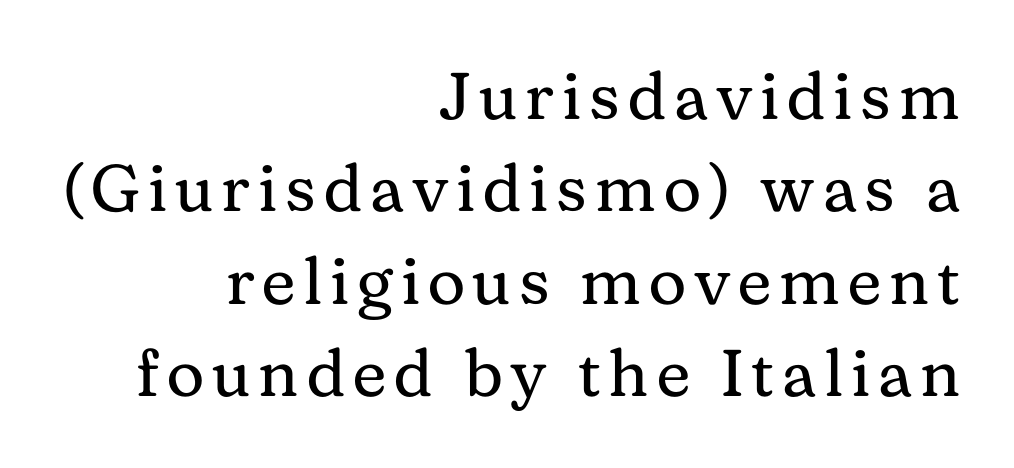
The image shows 66 px regular-weight serif type, upright; set right-aligned, normal line spacing (1.4x), not underlined; medium stroke contrast and a medium x-height.
